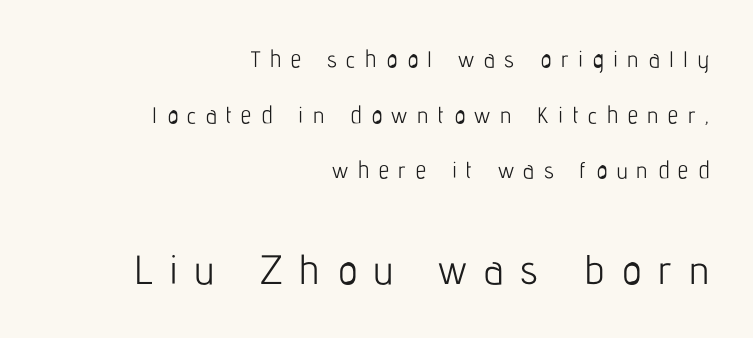
Q: Is the text bold? A: No.
Q: Is the text italic (slanted)? A: No, it is upright.
Q: Is the typeface a serif or a sans-serif typeface? A: Sans-serif.
Q: Is the text underlined? A: No.
Q: How is the paragraph aligned? A: Right-aligned.
Q: Is the spacing between letters normal or unusually wide? A: Unusually wide.
Q: Is the spacing between lines tight, normal or loose? A: Loose.
Q: Which block of text is set in a larger size, the first (top) or the second (bottom)? A: The second (bottom) one.
Q: Width (condensed, normal, or wide)? A: Condensed.
Q: Stroke contrast? A: Low.
Q: x-height? A: Medium.
Q: Monospaced? A: No.
